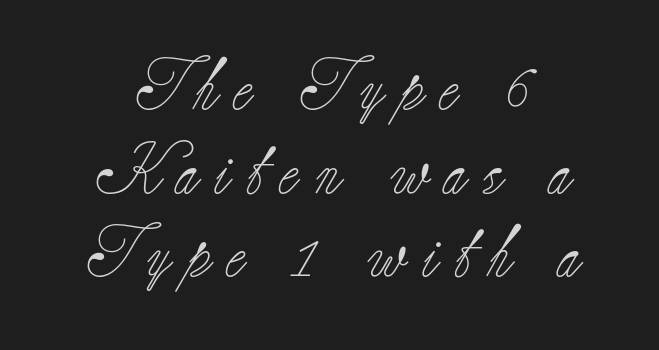
Q: Is the text bold? A: No.
Q: Is the text italic (slanted)? A: Yes.
Q: Is the typeface a serif or a sans-serif typeface? A: Serif.
Q: Is the text underlined? A: No.
Q: How is the paragraph aligned? A: Centered.
Q: Is the spacing between letters normal or unusually wide? A: Unusually wide.
Q: Is the spacing between lines tight, normal or loose? A: Normal.
Q: Width (condensed, normal, or wide)? A: Normal.
Q: Stroke contrast? A: Low.
Q: x-height? A: Small.
Q: Monospaced? A: No.
